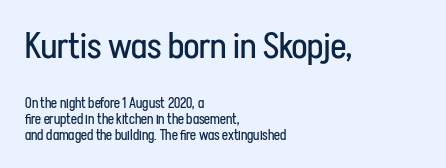
The image shows 36 px regular-weight, condensed sans-serif type, upright; set left-aligned, tight line spacing (1.14x), normal letter spacing, not underlined; the first (top) block is 2.57x larger; low stroke contrast and a medium x-height.
